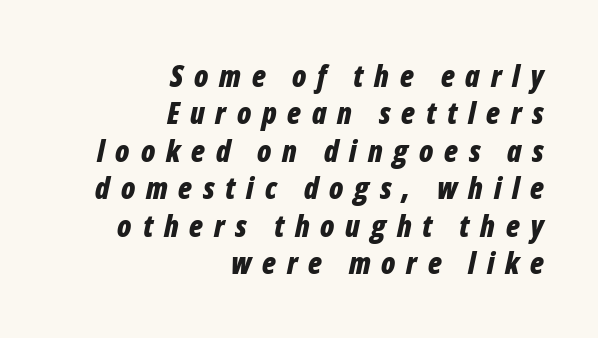
The image shows 30 px bold, condensed type, italic (leaning right); set right-aligned, normal line spacing (1.25x), unusually wide letter spacing (+0.36 em), not underlined; low stroke contrast and a medium x-height.
